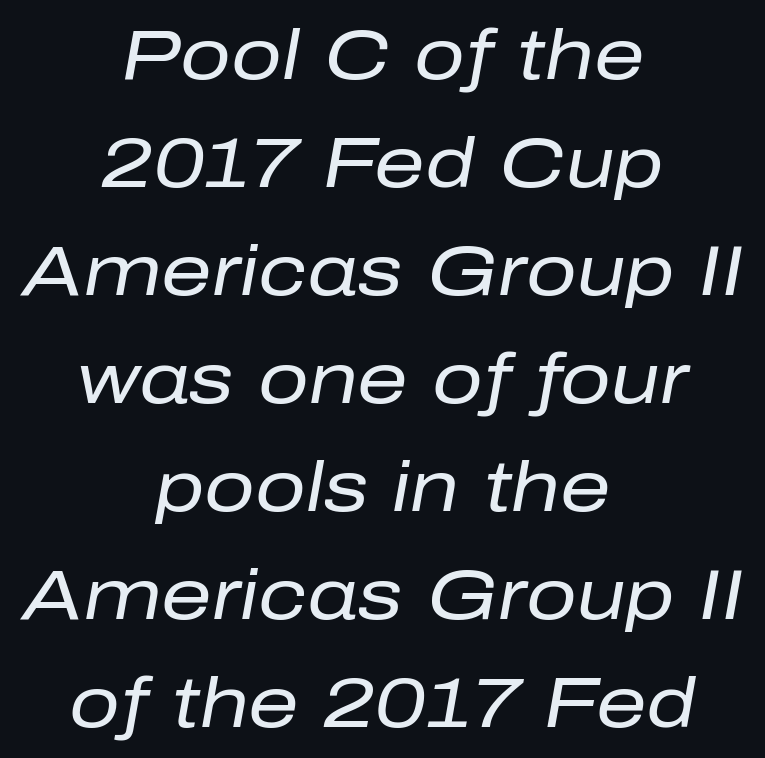
The image shows 71 px regular-weight type, italic (leaning right); set centered, normal line spacing (1.52x), normal letter spacing, not underlined; low stroke contrast and a medium x-height.
